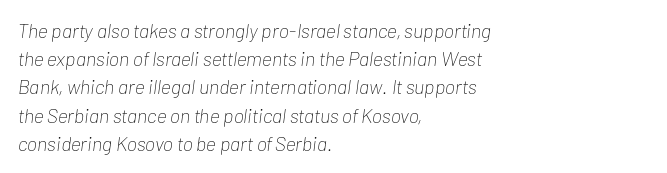
Slanted lettering throughout. The cut favours lightness, reaching ordinary text weight at its darkest. This rendering uses left alignment, leaving the right contour irregular. Baseline-to-baseline distance is the conventional proportion of letter height. Letter spacing: default.
